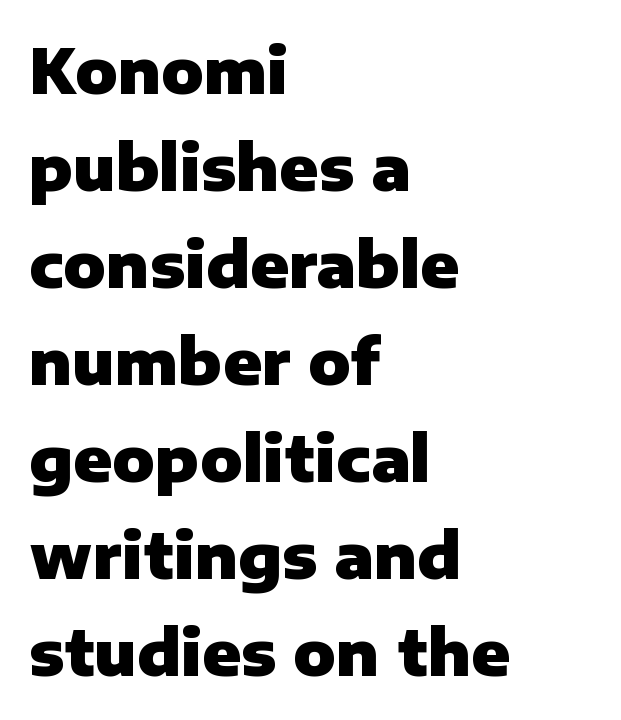
Alignment: flush left. Horizontal bands of white between lines are of average thickness. Look at the tracking — it's just the regular setting, nothing added. Notice how the stems are strictly vertical — no italics here. Plenty of ink on the page — the face is bold.
